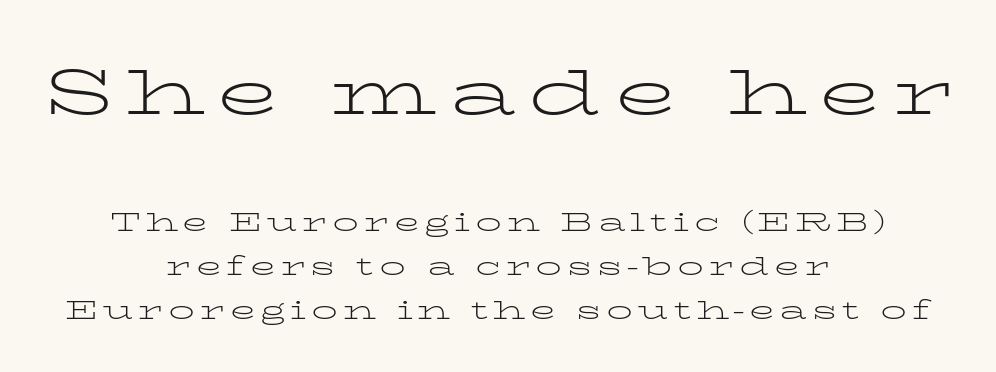
How would I describe the line gaps? Plain and ordinary. If you folded the block vertically in half, each line would mirror itself in length. Is the lower block the larger one? No — the upper block carries the bigger type. Bare-footed words on every line. Vertical strokes here are truly vertical. Note: serifs present on the glyphs.
